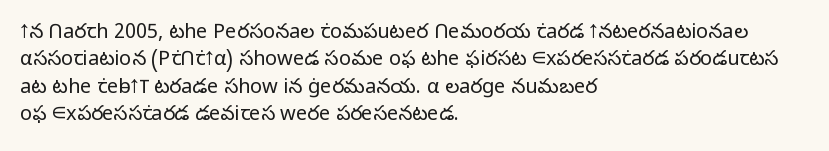
The image shows 20 px text type, upright; set left-aligned, normal line spacing (1.37x), normal letter spacing, not underlined.
